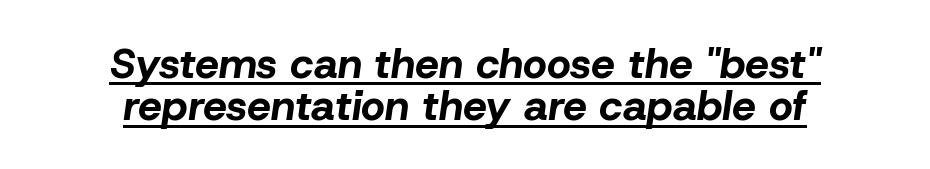
Q: Is the text bold? A: Yes.
Q: Is the text italic (slanted)? A: Yes, it leans right by about 8 degrees.
Q: Is the text underlined? A: Yes.
Q: How is the paragraph aligned? A: Centered.
Q: Is the spacing between letters normal or unusually wide? A: Normal.
Q: Is the spacing between lines tight, normal or loose? A: Tight.
Q: Width (condensed, normal, or wide)? A: Normal.
Q: Stroke contrast? A: Low.
Q: x-height? A: Medium.
Q: Monospaced? A: No.
